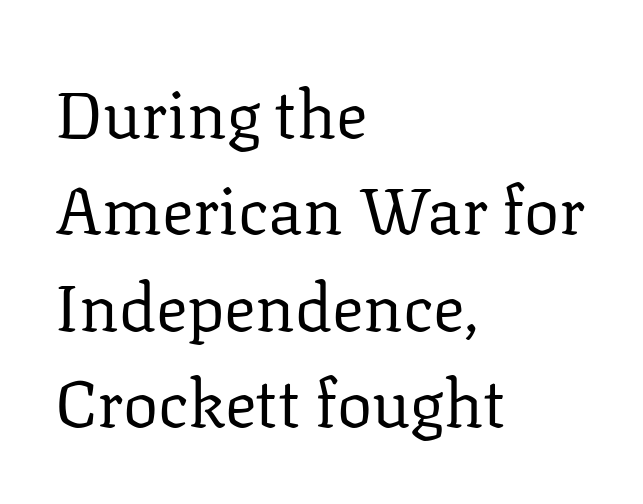
The image shows 66 px regular-weight serif type, upright; set left-aligned, normal line spacing (1.46x), normal letter spacing, not underlined; low stroke contrast and a medium x-height.
